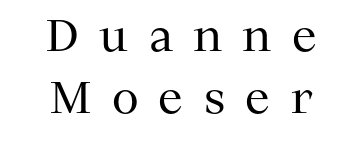
The tracking jumps out immediately: characters are airy and widely separated. The rendering shows small feet on the letterforms — a serif design. Plain, unruled lines of type. Every stem runs plumb, perpendicular to the baseline.
